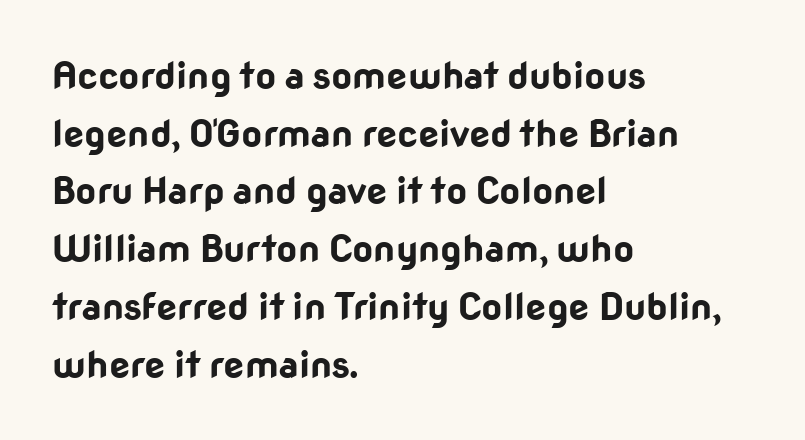
Q: Is the text bold? A: Yes.
Q: Is the text italic (slanted)? A: No, it is upright.
Q: Is the typeface a serif or a sans-serif typeface? A: Sans-serif.
Q: Is the text underlined? A: No.
Q: How is the paragraph aligned? A: Left-aligned.
Q: Is the spacing between letters normal or unusually wide? A: Normal.
Q: Is the spacing between lines tight, normal or loose? A: Normal.
Q: Width (condensed, normal, or wide)? A: Normal.
Q: Stroke contrast? A: Low.
Q: x-height? A: Medium.
Q: Monospaced? A: No.
